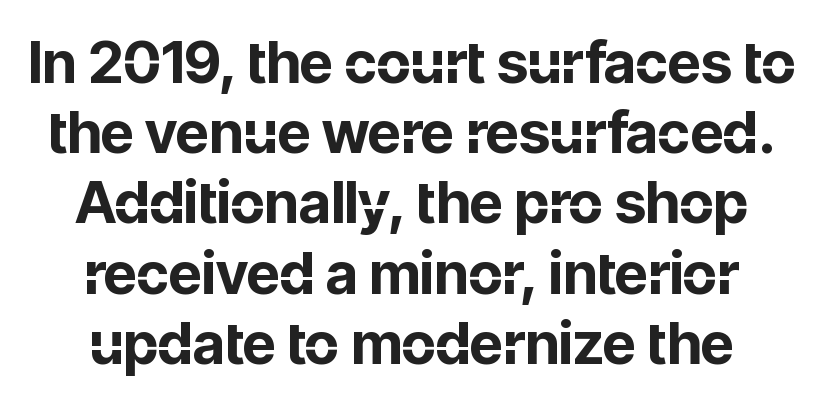
The image shows 58 px bold sans-serif type, upright; set centered, line spacing 1.21x, normal letter spacing, not underlined; low stroke contrast and a medium x-height.
